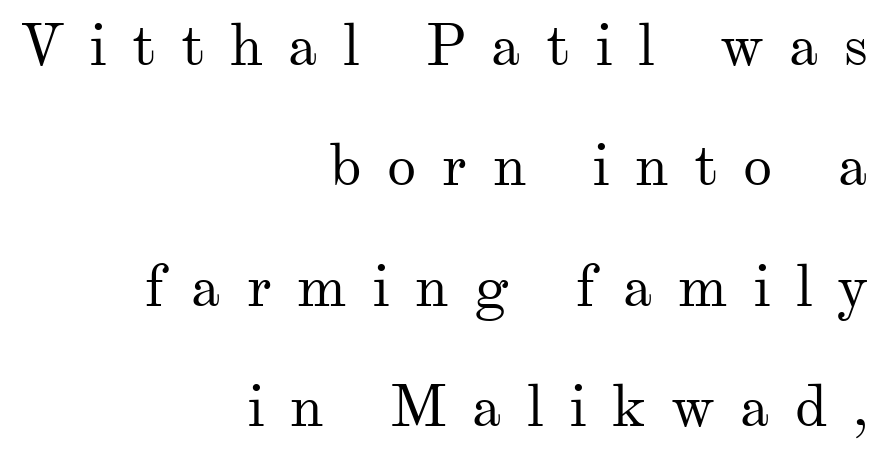
{"serif": "yes", "italic": "no", "bold": "no", "weight": "regular", "width": "normal", "stroke_contrast": "medium", "x_height": "small", "monospaced": "no", "underline": "no", "align": "right", "line_spacing": "loose", "line_spacing_ratio": 2.04, "letter_spacing": "wide", "letter_spacing_em": 0.43, "glyph_px": 59}
